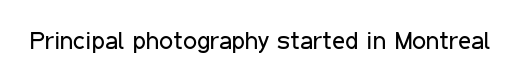
The image shows 25 px text type, upright; set normal letter spacing, not underlined.
